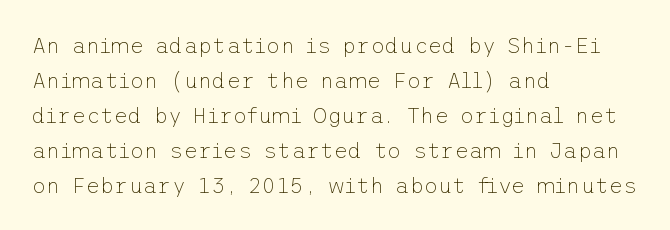
The image shows 22 px text type, upright; set left-aligned, normal line spacing (1.59x), normal letter spacing, not underlined.
